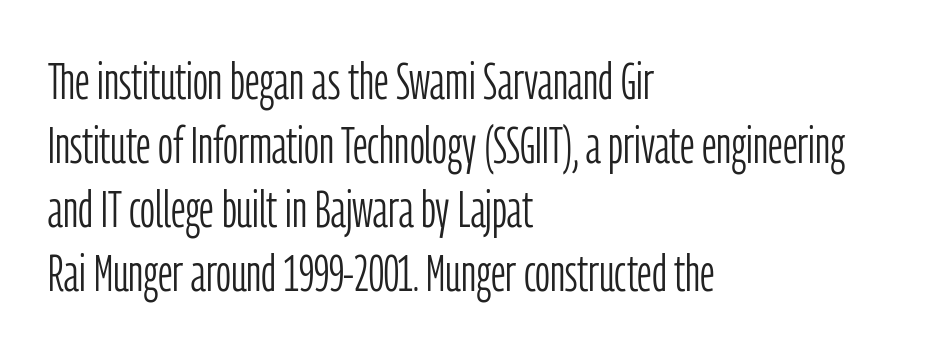
Q: Is the text bold? A: No.
Q: Is the text italic (slanted)? A: No, it is upright.
Q: Is the typeface a serif or a sans-serif typeface? A: Sans-serif.
Q: Is the text underlined? A: No.
Q: How is the paragraph aligned? A: Left-aligned.
Q: Is the spacing between letters normal or unusually wide? A: Normal.
Q: Width (condensed, normal, or wide)? A: Condensed.
Q: Stroke contrast? A: Low.
Q: x-height? A: Medium.
Q: Monospaced? A: No.
